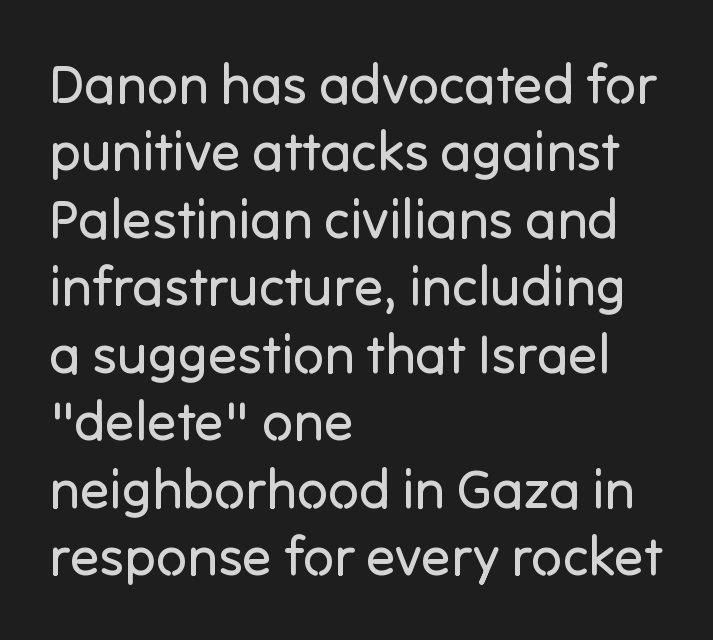
{"serif": "no", "italic": "no", "bold": "no", "weight": "regular", "width": "normal", "stroke_contrast": "low", "x_height": "medium", "monospaced": "no", "underline": "no", "align": "left", "line_spacing": "normal", "line_spacing_ratio": 1.25, "letter_spacing": "normal", "letter_spacing_em": 0.0, "glyph_px": 54}
